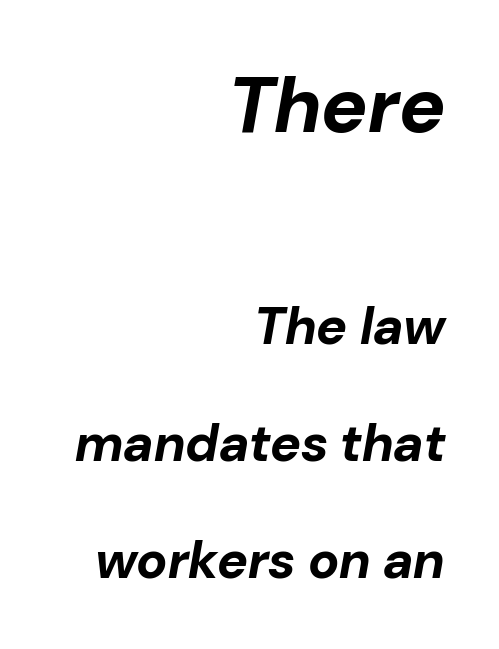
{"italic": "yes", "lean": "right", "slant_degrees": 10, "bold": "yes", "weight": "bold", "width": "normal", "stroke_contrast": "low", "x_height": "medium", "monospaced": "no", "underline": "no", "align": "right", "line_spacing": "loose", "line_spacing_ratio": 2.25, "letter_spacing": "normal", "letter_spacing_em": 0.0, "larger_block": "first", "size_ratio": 1.5, "glyph_px": 78}
